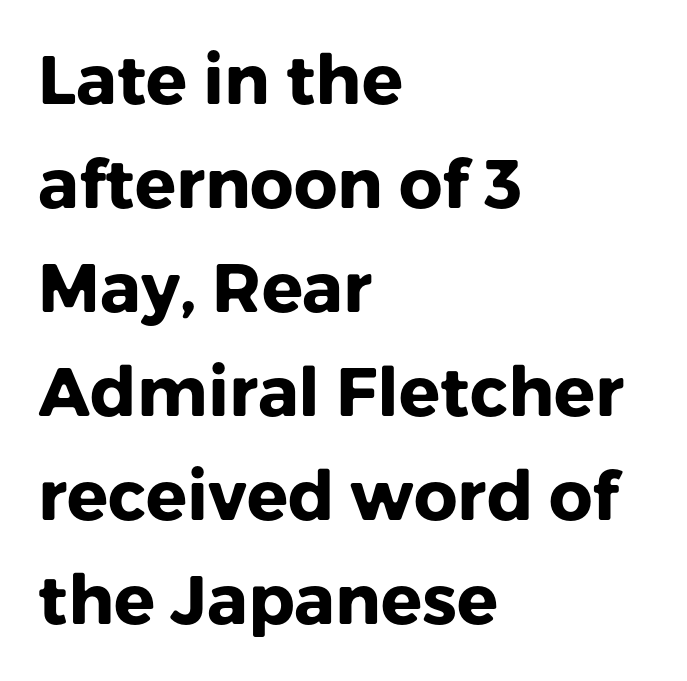
The image shows 68 px heavy sans-serif type, upright; set left-aligned, normal line spacing (1.53x), normal letter spacing, not underlined; low stroke contrast and a medium x-height.
